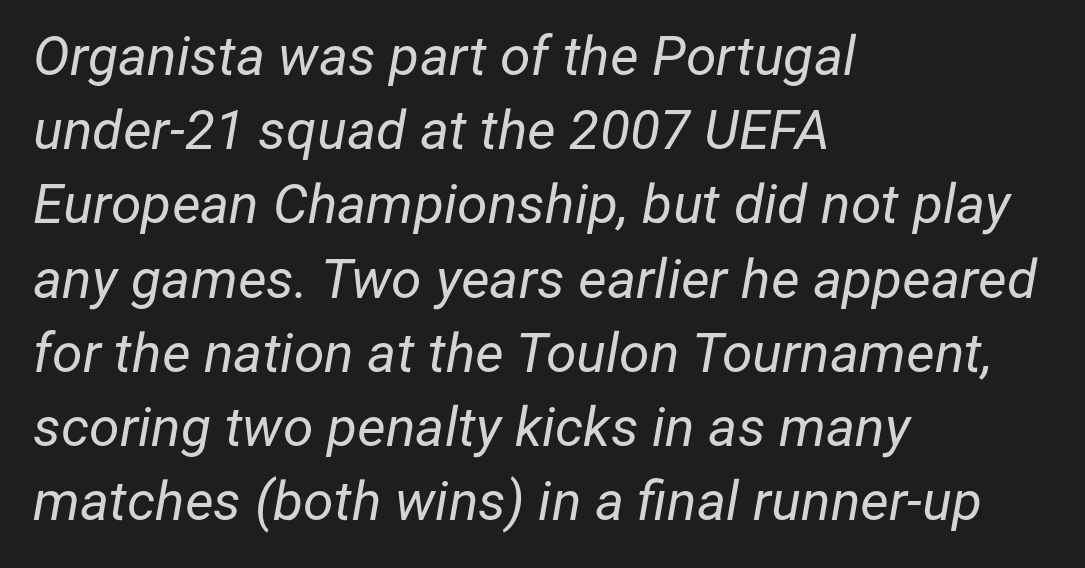
The image shows 55 px regular-weight type, italic (leaning right); set left-aligned, normal line spacing (1.35x), normal letter spacing, not underlined; low stroke contrast and a medium x-height.
